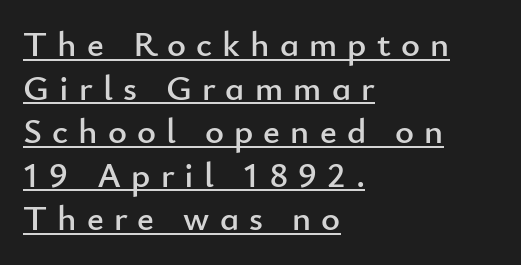
{"serif": "no", "italic": "no", "width": "normal", "stroke_contrast": "low", "x_height": "small", "monospaced": "no", "underline": "yes", "align": "left", "line_spacing_ratio": 1.21, "letter_spacing": "wide", "letter_spacing_em": 0.28, "glyph_px": 36}
